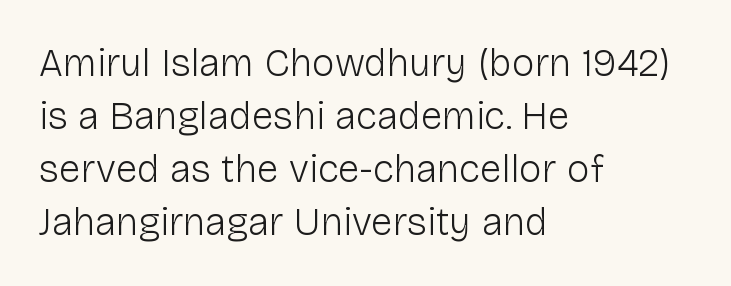
The image shows 39 px light sans-serif type, upright; set left-aligned, normal line spacing (1.36x), normal letter spacing, not underlined; low stroke contrast and a medium x-height.
